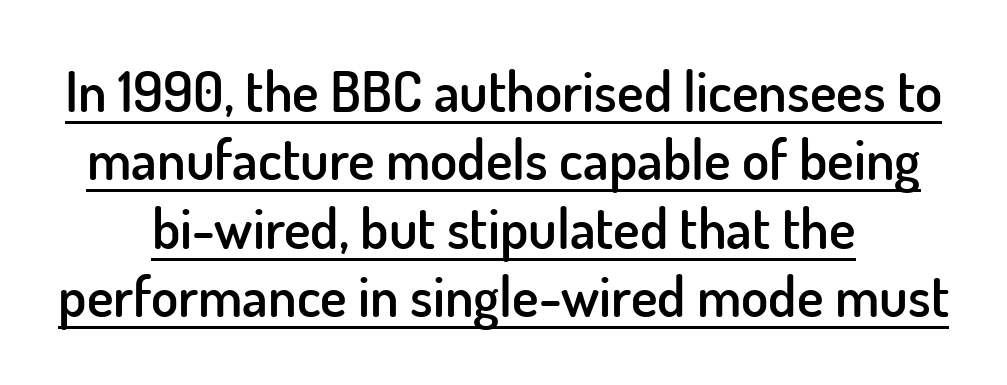
The lettering is marked with a stroke running underneath it. Italic? Not at all — the glyphs are vertical. No feet cap the strokes, marking this as sans-serif type. The passage shown is semibold, sitting just below true bold. This sample has the flowing, uneven cadence of proportional lettering.
